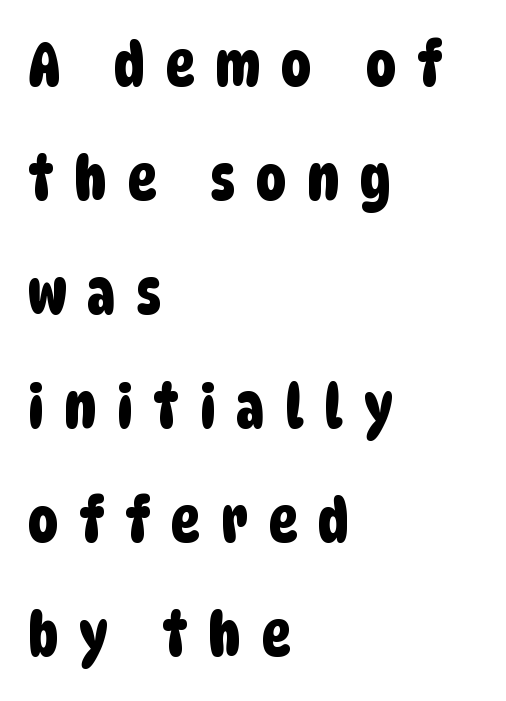
{"serif": "no", "width": "condensed", "stroke_contrast": "low", "x_height": "large", "monospaced": "no", "underline": "no", "align": "left", "line_spacing_ratio": 1.87, "letter_spacing": "wide", "letter_spacing_em": 0.34, "glyph_px": 61}
